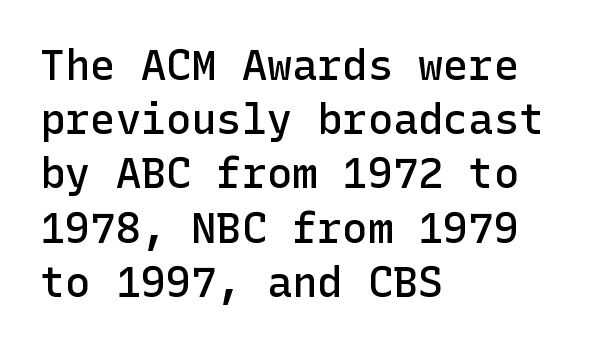
The image shows 42 px semibold sans-serif type, upright; set left-aligned, normal line spacing (1.29x), normal letter spacing, not underlined; low stroke contrast and a medium x-height.
